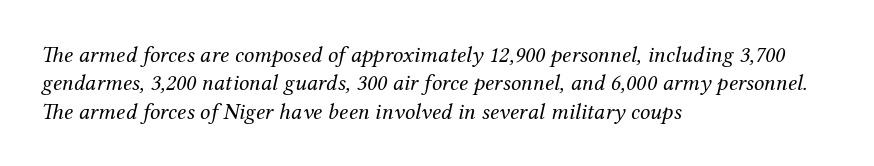
{"italic": "yes", "lean": "right", "slant_degrees": 12, "bold": "no", "underline": "no", "align": "left", "line_spacing_ratio": 1.23, "letter_spacing": "normal", "letter_spacing_em": 0.0, "glyph_px": 23}
